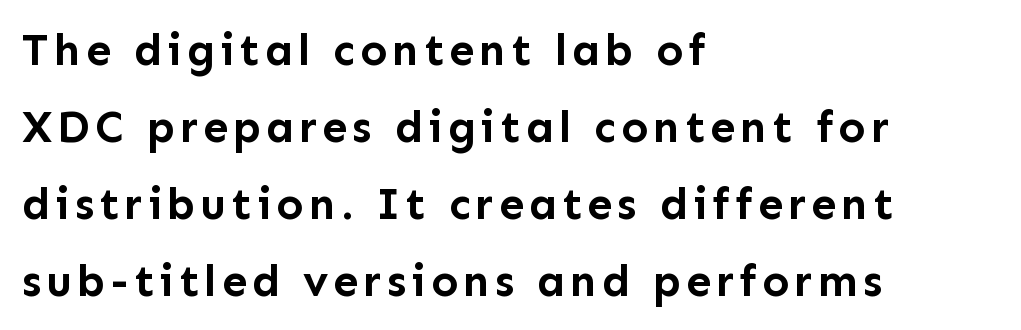
The image shows 45 px semibold sans-serif type, upright; set left-aligned, line spacing 1.71x, not underlined; low stroke contrast and a medium x-height.
